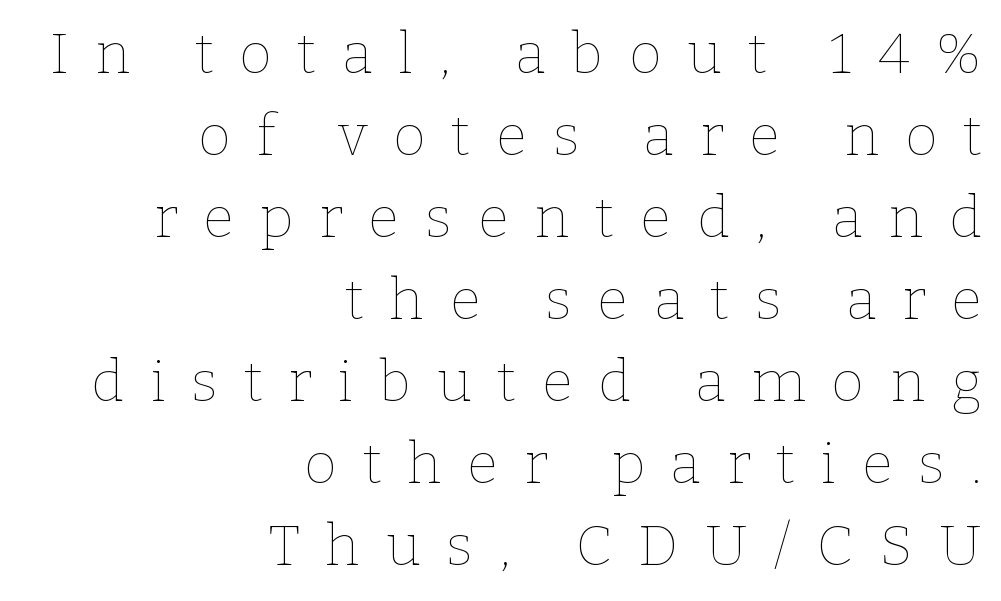
{"italic": "no", "bold": "no", "weight": "thin", "width": "normal", "stroke_contrast": "low", "x_height": "medium", "monospaced": "no", "underline": "no", "align": "right", "line_spacing": "normal", "line_spacing_ratio": 1.44, "letter_spacing": "wide", "letter_spacing_em": 0.45, "glyph_px": 57}
